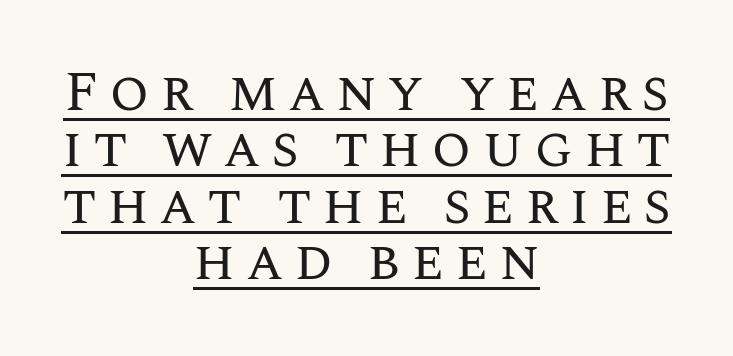
{"italic": "no", "bold": "no", "weight": "regular", "width": "normal", "stroke_contrast": "medium", "x_height": "large", "monospaced": "no", "underline": "yes", "align": "center", "line_spacing": "tight", "line_spacing_ratio": 0.99, "glyph_px": 57}
